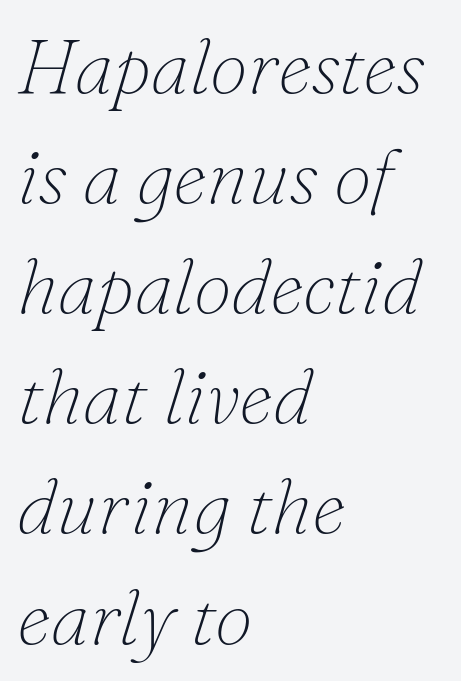
Q: Is the text bold? A: No.
Q: Is the text italic (slanted)? A: Yes, it leans right by about 16 degrees.
Q: Is the typeface a serif or a sans-serif typeface? A: Serif.
Q: Is the text underlined? A: No.
Q: How is the paragraph aligned? A: Left-aligned.
Q: Is the spacing between letters normal or unusually wide? A: Normal.
Q: Is the spacing between lines tight, normal or loose? A: Normal.
Q: Width (condensed, normal, or wide)? A: Normal.
Q: Stroke contrast? A: Low.
Q: x-height? A: Small.
Q: Monospaced? A: No.
